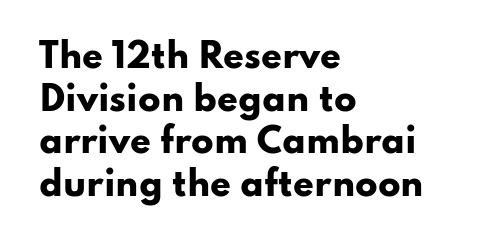
Ordinary non-slanted type is in use. You can tell from the bare stems that sans-serif type was used. Honestly, the row spacing looks completely unremarkable. Glyph-to-glyph distance matches everyday printed text. The strokes are fattened all the way to bold. Bare-footed words on every line.
